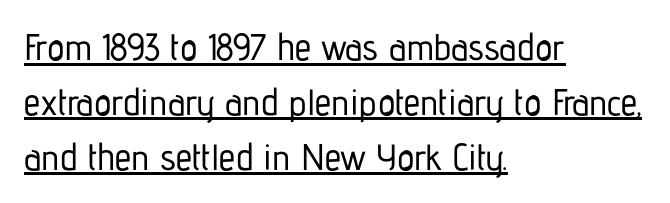
Q: Is the text italic (slanted)? A: No, it is upright.
Q: Is the typeface a serif or a sans-serif typeface? A: Sans-serif.
Q: Is the text underlined? A: Yes.
Q: How is the paragraph aligned? A: Left-aligned.
Q: Is the spacing between letters normal or unusually wide? A: Normal.
Q: Is the spacing between lines tight, normal or loose? A: Normal.
Q: Width (condensed, normal, or wide)? A: Condensed.
Q: Stroke contrast? A: Low.
Q: x-height? A: Medium.
Q: Monospaced? A: No.
